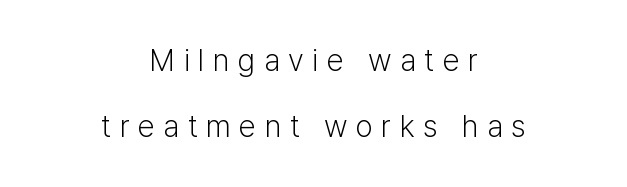
The image shows 31 px light sans-serif type, upright; set centered, loose line spacing (2.14x), unusually wide letter spacing (+0.27 em), not underlined; low stroke contrast and a medium x-height.
